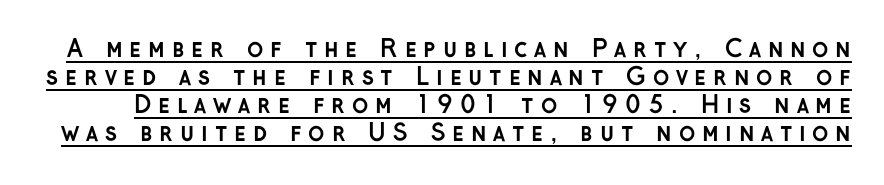
The tracking jumps out immediately: characters are airy and widely separated. The letters stand straight up with perfectly vertical stems. Look at the stroke-to-counter ratio: heavy, a bold. The string is rendered with underlining switched on.
